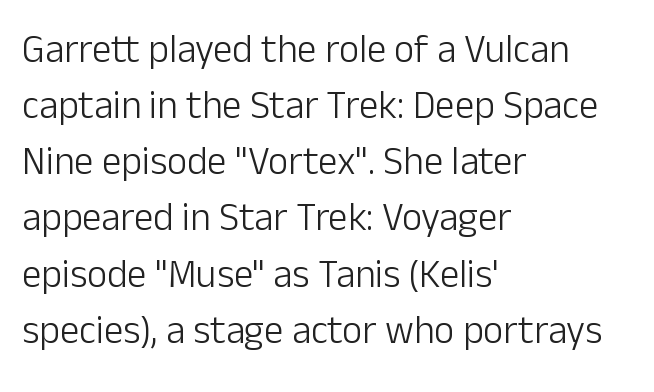
The image shows 39 px light sans-serif type, upright; set left-aligned, normal line spacing (1.44x), normal letter spacing, not underlined; low stroke contrast and a medium x-height.
